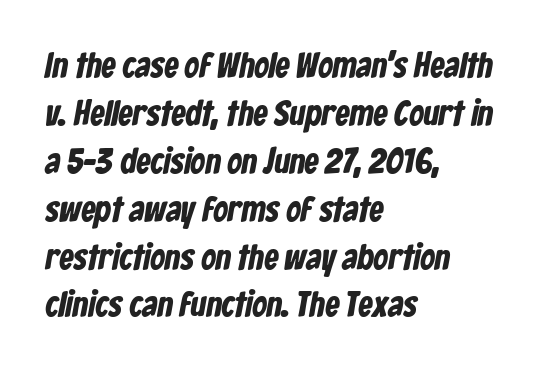
The image shows 36 px bold, condensed sans-serif type; set left-aligned, normal line spacing (1.33x), normal letter spacing, not underlined; low stroke contrast and a medium x-height.
